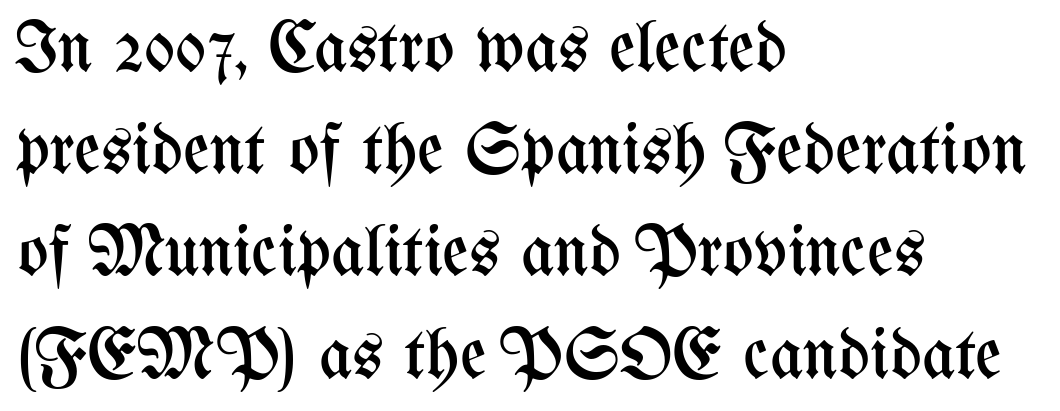
The specimen omits any rule beneath the text block's lines. Italic: no, the glyphs are upright roman. The passage shown has conventional tracking throughout. These lines are rendered in a variable-pitch font. Regular leading. Which margin do the lines hug? The left one — the right edge is uneven.
